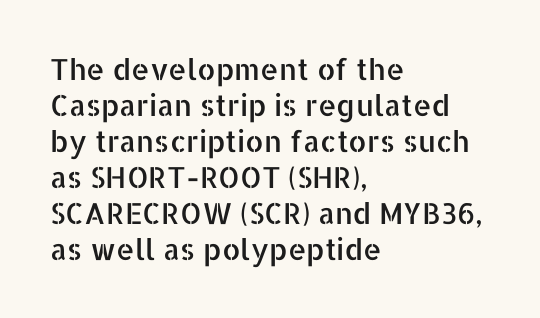
The image shows 29 px sans-serif type, upright; set left-aligned, line spacing 1.24x, normal letter spacing, not underlined; low stroke contrast and a medium x-height.
